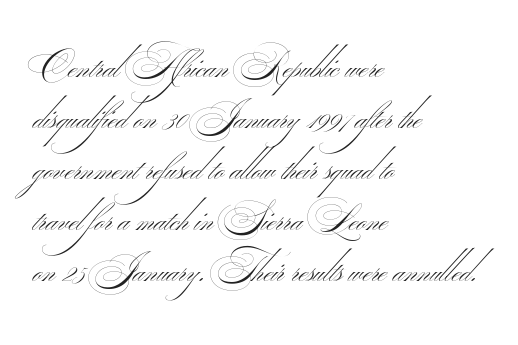
Q: Is the text bold? A: No.
Q: Is the typeface a serif or a sans-serif typeface? A: Sans-serif.
Q: Is the text underlined? A: No.
Q: How is the paragraph aligned? A: Left-aligned.
Q: Is the spacing between letters normal or unusually wide? A: Normal.
Q: Is the spacing between lines tight, normal or loose? A: Normal.
Q: Width (condensed, normal, or wide)? A: Wide.
Q: Stroke contrast? A: Medium.
Q: Monospaced? A: No.
